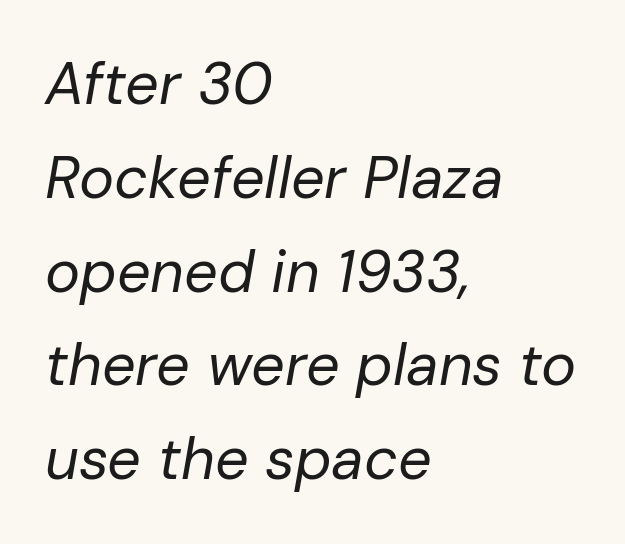
{"italic": "yes", "lean": "right", "slant_degrees": 10, "bold": "no", "weight": "regular", "width": "normal", "stroke_contrast": "low", "x_height": "medium", "monospaced": "no", "underline": "no", "align": "left", "line_spacing": "normal", "line_spacing_ratio": 1.59, "letter_spacing": "normal", "letter_spacing_em": 0.0, "glyph_px": 59}
